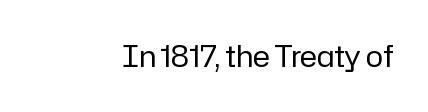
Q: Is the text bold? A: No.
Q: Is the text italic (slanted)? A: No, it is upright.
Q: Is the typeface a serif or a sans-serif typeface? A: Sans-serif.
Q: Is the text underlined? A: No.
Q: Is the spacing between letters normal or unusually wide? A: Normal.
Q: Width (condensed, normal, or wide)? A: Normal.
Q: Stroke contrast? A: Low.
Q: x-height? A: Medium.
Q: Monospaced? A: No.
